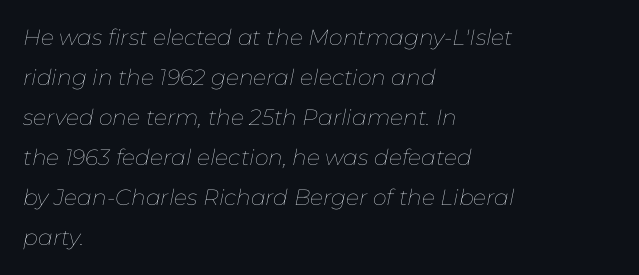
Short and long lines alike share a common starting point at left. Is the letter spacing exaggerated? No — it looks like the ordinary default. The typesetting does not lean heavy: it is not bold. Looking at the ascenders, they clearly lean. Nobody drew a line under any word here.
